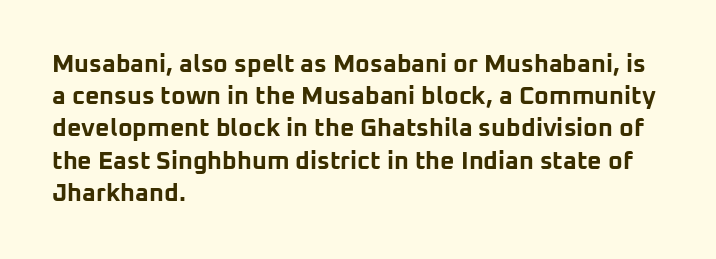
The image shows 25 px bold type, upright; set left-aligned, normal line spacing (1.29x), normal letter spacing, not underlined.
